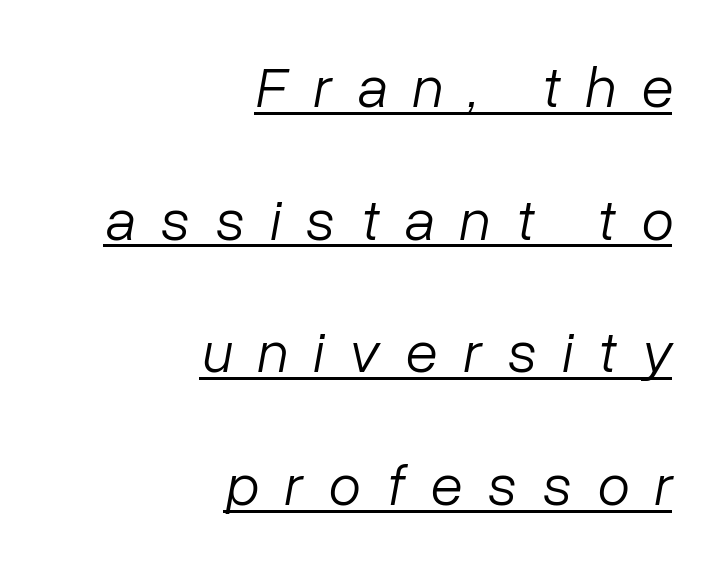
The image shows 59 px light type, italic (leaning right); set right-aligned, loose line spacing (2.25x), unusually wide letter spacing (+0.43 em), underlined; low stroke contrast and a medium x-height.
